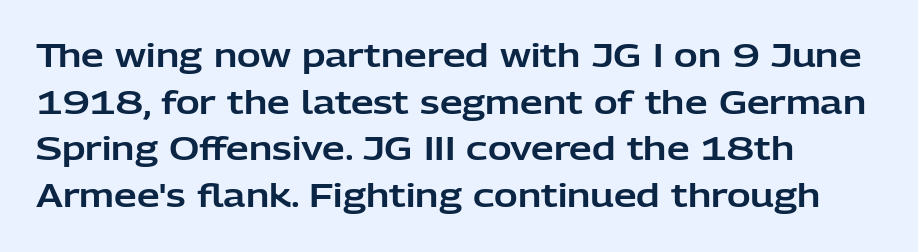
{"serif": "no", "italic": "no", "width": "normal", "stroke_contrast": "low", "x_height": "medium", "monospaced": "no", "underline": "no", "align": "left", "line_spacing": "normal", "line_spacing_ratio": 1.46, "letter_spacing": "normal", "letter_spacing_em": 0.0, "glyph_px": 32}
